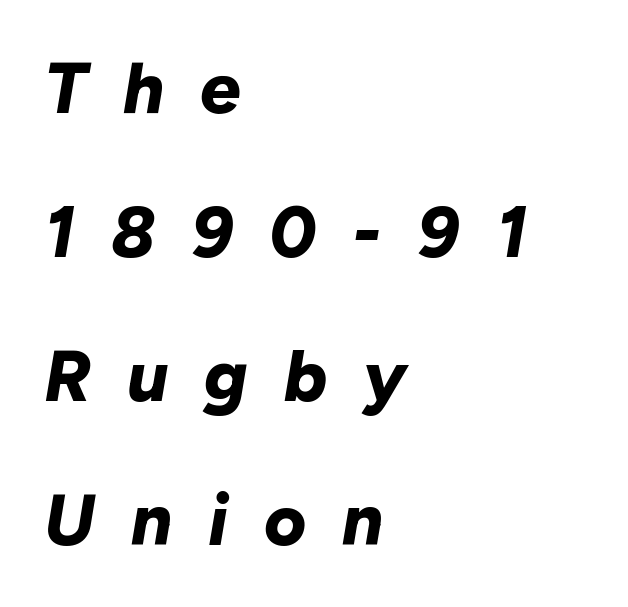
{"italic": "yes", "lean": "right", "slant_degrees": 10, "bold": "yes", "weight": "bold", "width": "normal", "stroke_contrast": "low", "x_height": "medium", "monospaced": "no", "underline": "no", "align": "left", "line_spacing": "loose", "line_spacing_ratio": 2.0, "letter_spacing": "wide", "letter_spacing_em": 0.5, "glyph_px": 72}
